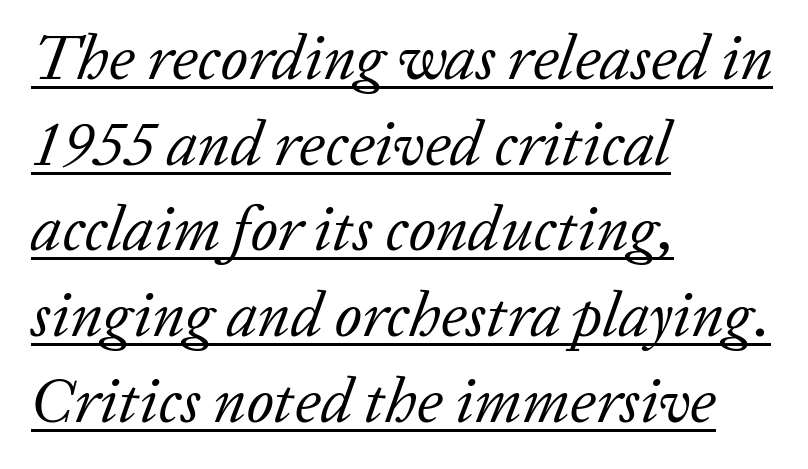
Q: Is the text bold? A: No.
Q: Is the text italic (slanted)? A: Yes, it leans right by about 20 degrees.
Q: Is the typeface a serif or a sans-serif typeface? A: Serif.
Q: Is the text underlined? A: Yes.
Q: How is the paragraph aligned? A: Left-aligned.
Q: Is the spacing between letters normal or unusually wide? A: Normal.
Q: Is the spacing between lines tight, normal or loose? A: Normal.
Q: Width (condensed, normal, or wide)? A: Normal.
Q: Stroke contrast? A: Low.
Q: x-height? A: Medium.
Q: Monospaced? A: No.
